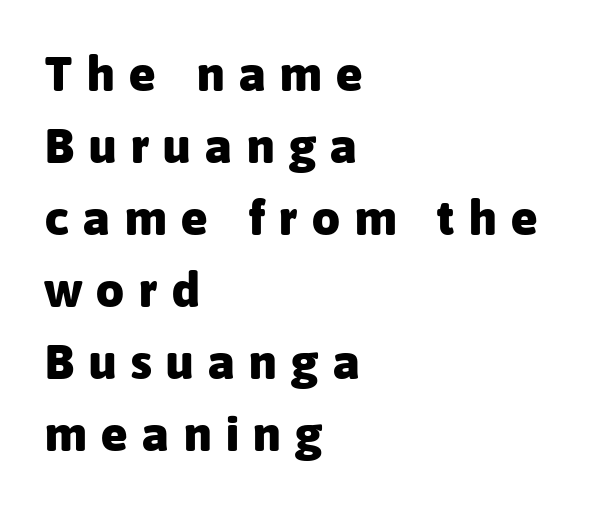
The face used here is proportionally spaced, like ordinary book or web type. The strip under each line holds only bare page. This sample uses an upright cut, with every glyph sitting square on the baseline. The font is running at its bold setting.
